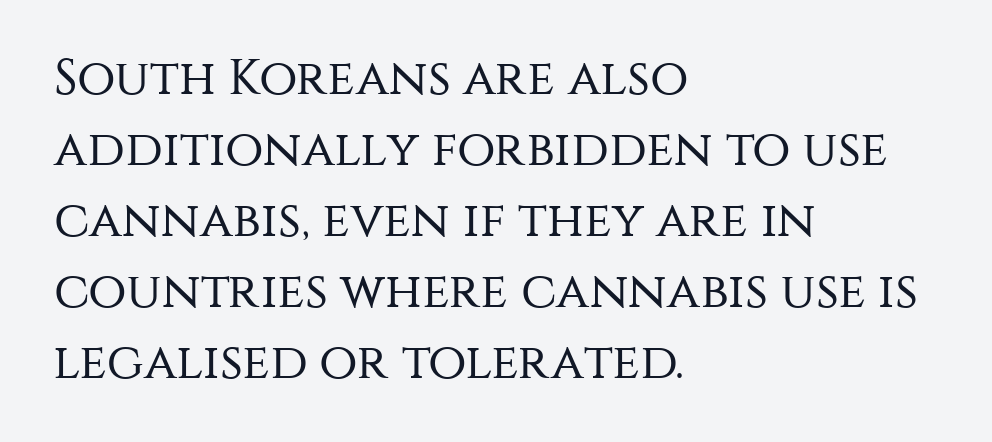
{"serif": "no", "italic": "no", "bold": "no", "weight": "regular", "width": "normal", "stroke_contrast": "medium", "x_height": "large", "monospaced": "no", "underline": "no", "align": "left", "line_spacing": "normal", "line_spacing_ratio": 1.42, "letter_spacing": "normal", "letter_spacing_em": 0.0, "glyph_px": 50}
